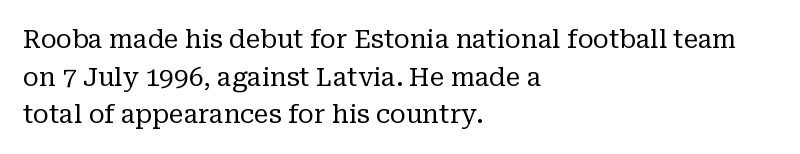
The image shows 26 px text type, upright; set left-aligned, normal line spacing (1.45x), normal letter spacing, not underlined.
